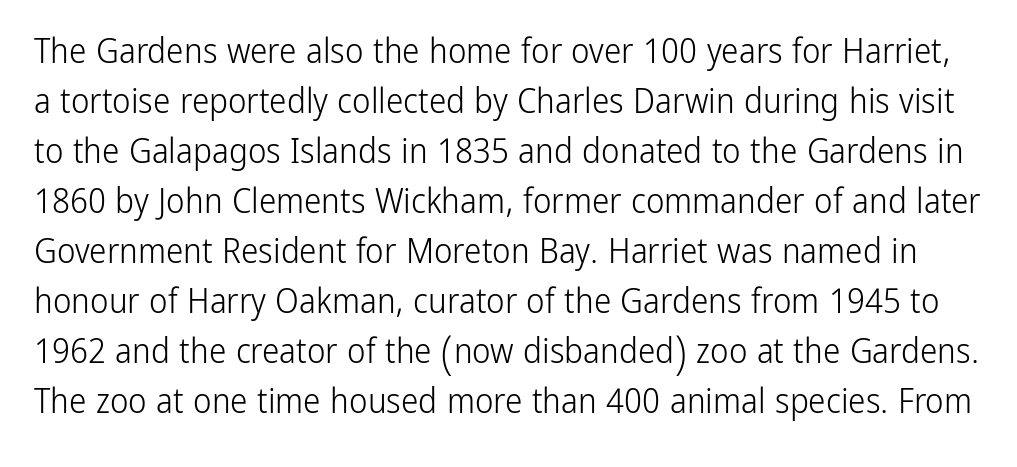
Q: Is the text bold? A: No.
Q: Is the text italic (slanted)? A: No, it is upright.
Q: Is the typeface a serif or a sans-serif typeface? A: Sans-serif.
Q: Is the text underlined? A: No.
Q: Is the spacing between letters normal or unusually wide? A: Normal.
Q: Is the spacing between lines tight, normal or loose? A: Normal.
Q: Width (condensed, normal, or wide)? A: Condensed.
Q: Stroke contrast? A: Low.
Q: x-height? A: Medium.
Q: Monospaced? A: No.
